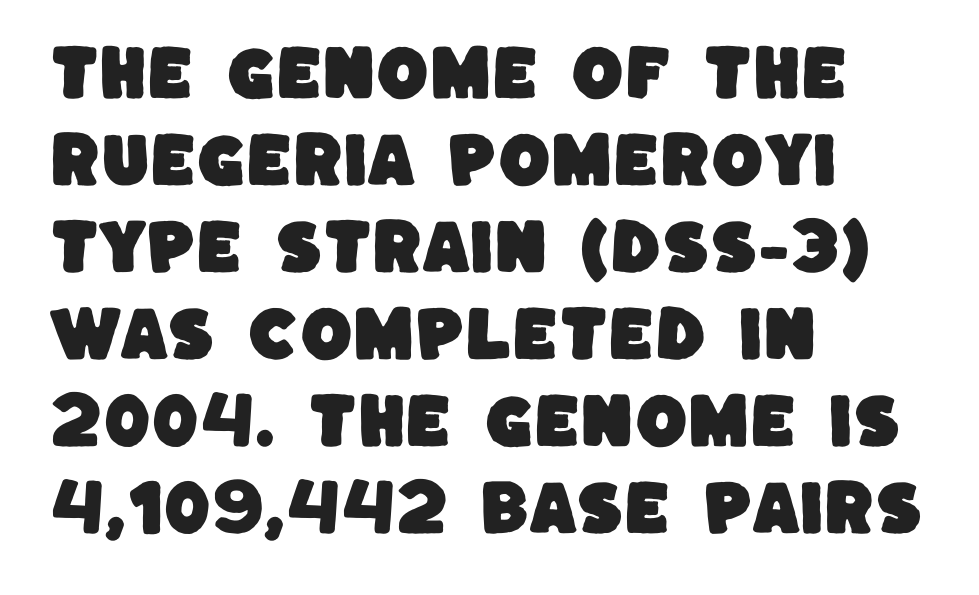
{"serif": "no", "width": "normal", "stroke_contrast": "low", "x_height": "large", "monospaced": "no", "underline": "no", "align": "left", "line_spacing": "normal", "line_spacing_ratio": 1.45, "letter_spacing": "normal", "letter_spacing_em": 0.0, "glyph_px": 60}
